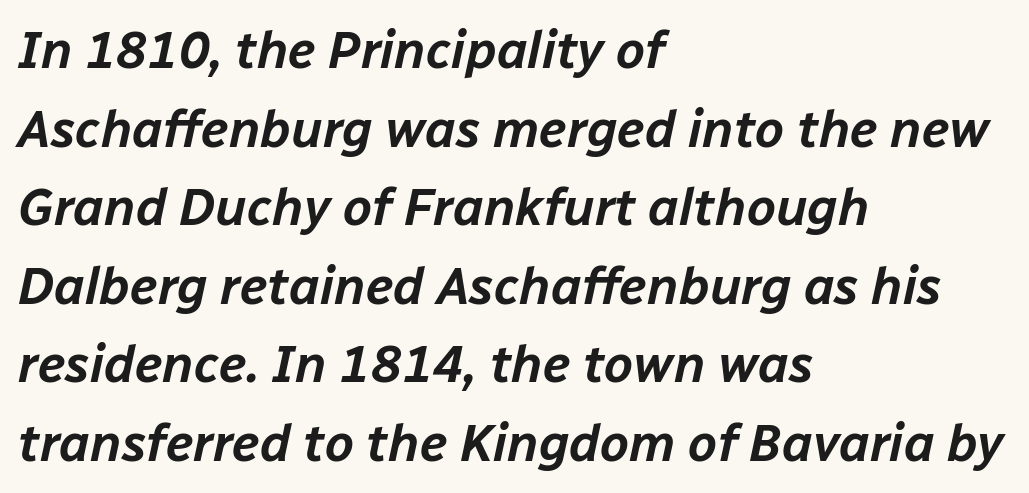
These lines are rendered in a variable-pitch font. What stands out about the letter spacing? Nothing — it is the standard amount. Honestly, the row spacing looks completely unremarkable. Decoration check: the copy has no underline. The lines are quadded left.
